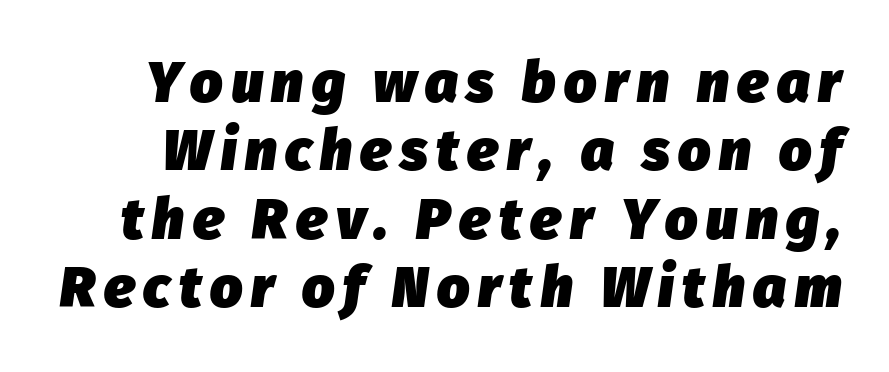
The image shows 57 px heavy type, italic (leaning right); set line spacing 1.2x, not underlined; low stroke contrast and a medium x-height.
